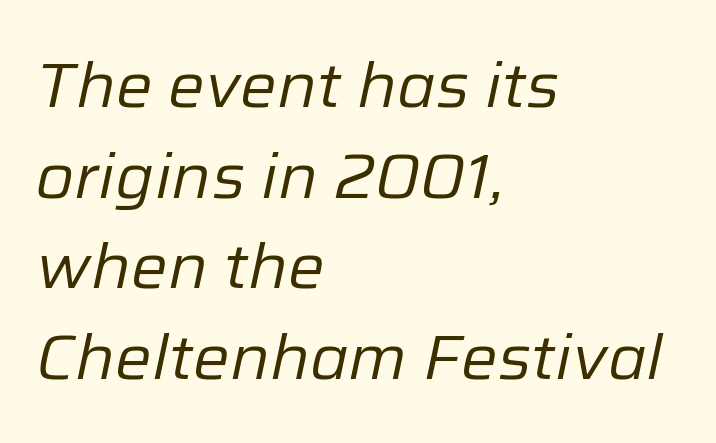
The image shows 62 px regular-weight type, italic (leaning right); set left-aligned, normal line spacing (1.46x), normal letter spacing, not underlined; low stroke contrast and a medium x-height.
